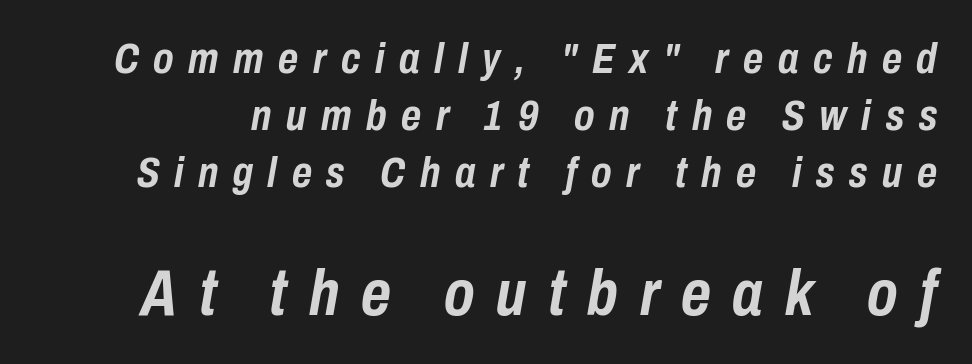
The image shows 64 px semibold, condensed type, italic (leaning right); set normal line spacing (1.33x), unusually wide letter spacing (+0.34 em), not underlined; the second (bottom) block is 1.49x larger; low stroke contrast and a medium x-height.
